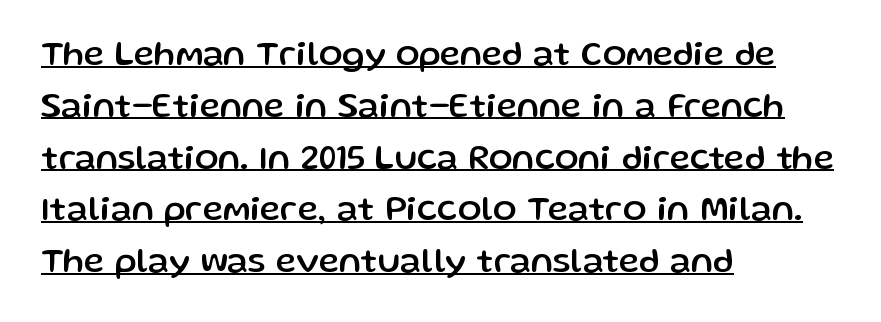
Q: Is the text italic (slanted)? A: No, it is upright.
Q: Is the typeface a serif or a sans-serif typeface? A: Sans-serif.
Q: Is the text underlined? A: Yes.
Q: How is the paragraph aligned? A: Left-aligned.
Q: Is the spacing between letters normal or unusually wide? A: Normal.
Q: Is the spacing between lines tight, normal or loose? A: Normal.
Q: Width (condensed, normal, or wide)? A: Normal.
Q: Stroke contrast? A: Low.
Q: x-height? A: Medium.
Q: Monospaced? A: No.
